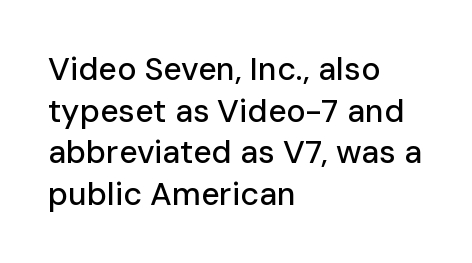
These lines were composed using upright roman letters. The horizontal fit of the characters is conventional and even. The rows are spaced the way most documents space them. Rule under the text: the space is simply empty. This sample has the flowing, uneven cadence of proportional lettering.
